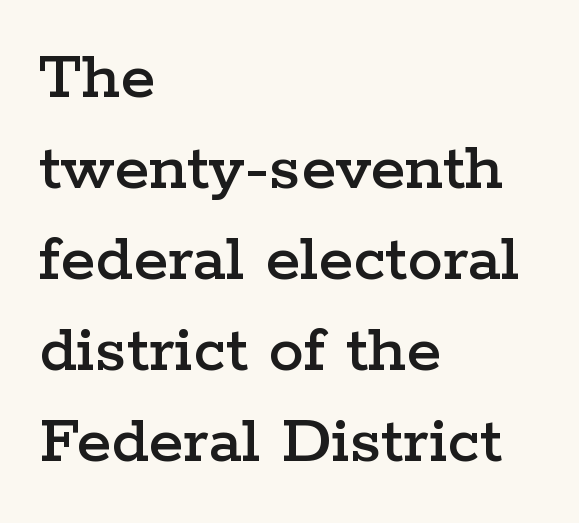
Q: Is the text italic (slanted)? A: No, it is upright.
Q: Is the typeface a serif or a sans-serif typeface? A: Serif.
Q: Is the text underlined? A: No.
Q: How is the paragraph aligned? A: Left-aligned.
Q: Is the spacing between letters normal or unusually wide? A: Normal.
Q: Is the spacing between lines tight, normal or loose? A: Normal.
Q: Width (condensed, normal, or wide)? A: Wide.
Q: Stroke contrast? A: Low.
Q: x-height? A: Medium.
Q: Monospaced? A: No.
